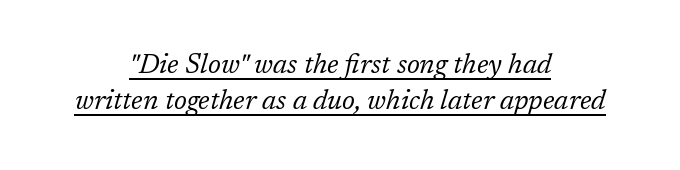
{"italic": "yes", "lean": "right", "slant_degrees": 17, "bold": "no", "underline": "yes", "align": "center", "line_spacing": "normal", "line_spacing_ratio": 1.32, "letter_spacing": "normal", "letter_spacing_em": 0.0, "glyph_px": 27}
